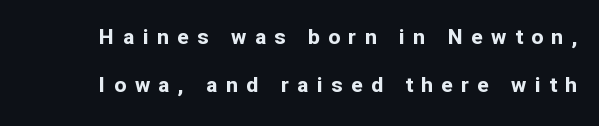
Unlike italic type, these characters show no tilt at all. Thick stems and heavy bowls — unmistakably bold. What's the leading like? Stretched, with rows far apart. Here the glyphs are tracked loosely, breaking word shapes into spaced letters. Glance below the letters and you will spot only blank space.
